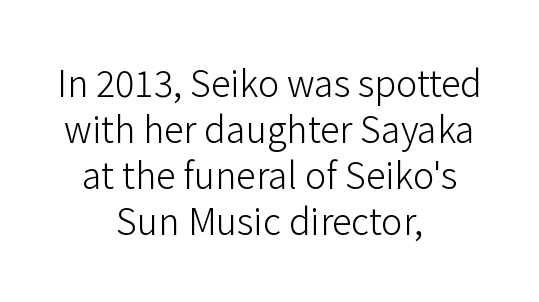
The image shows 36 px light sans-serif type, upright; set centered, normal line spacing (1.28x), normal letter spacing, not underlined; low stroke contrast and a medium x-height.
